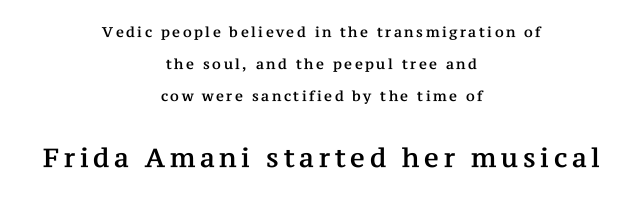
The image shows 26 px text type, upright; set centered, loose line spacing (2.28x), not underlined; the second (bottom) block is 1.86x larger.
